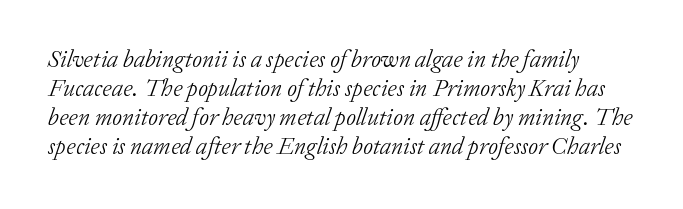
Is the letter spacing exaggerated? No — it looks like the ordinary default. The face looks like a standard text weight, possibly lighter. Lines of text with bare space underneath. The lettering tilts uniformly, giving the passage an italic look.
